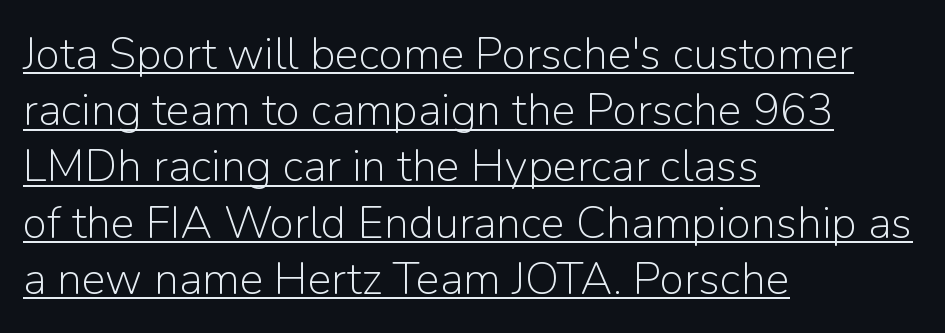
Q: Is the text bold? A: No.
Q: Is the text italic (slanted)? A: No, it is upright.
Q: Is the typeface a serif or a sans-serif typeface? A: Sans-serif.
Q: Is the text underlined? A: Yes.
Q: How is the paragraph aligned? A: Left-aligned.
Q: Is the spacing between letters normal or unusually wide? A: Normal.
Q: Is the spacing between lines tight, normal or loose? A: Normal.
Q: Width (condensed, normal, or wide)? A: Normal.
Q: Stroke contrast? A: Low.
Q: x-height? A: Medium.
Q: Monospaced? A: No.
